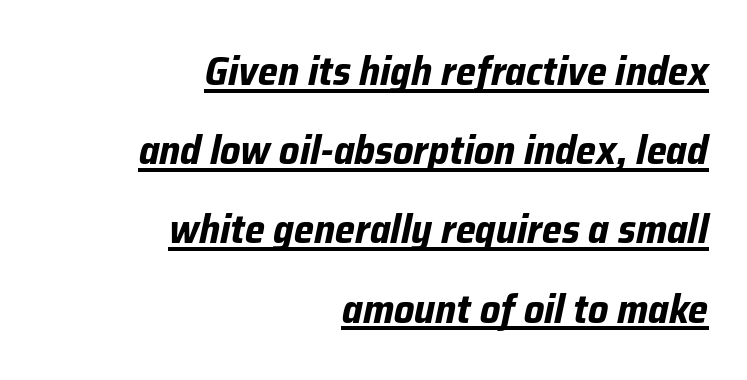
Does the lettering tilt? It does — this is italic. Letter spacing: default. Widely set lines give the paragraph a tall, airy silhouette. This sample carries an underscore along the baseline area.
